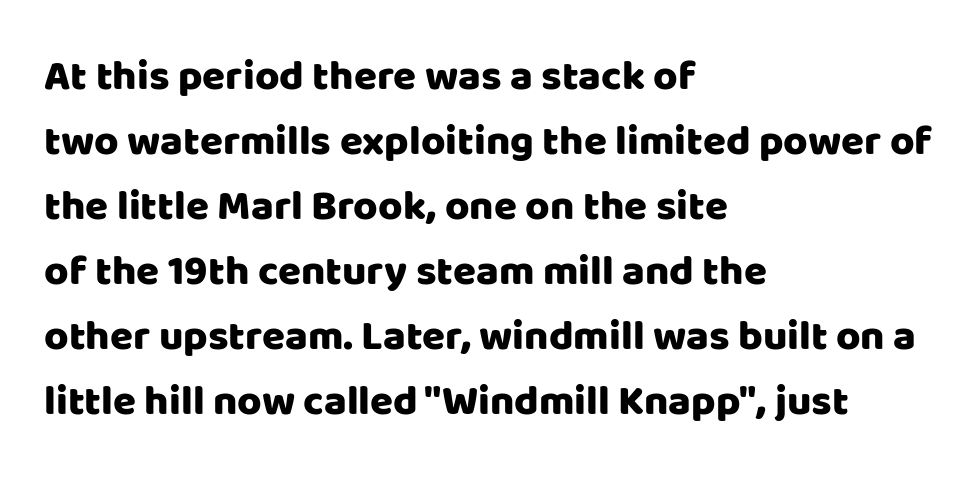
Looks like regular typesetting: each glyph gets only the width it needs. The typesetter chose a ragged-right arrangement here. Upright lettering throughout. The typeface chosen for these lines omits serifs. The rows are spaced the way most documents space them.
